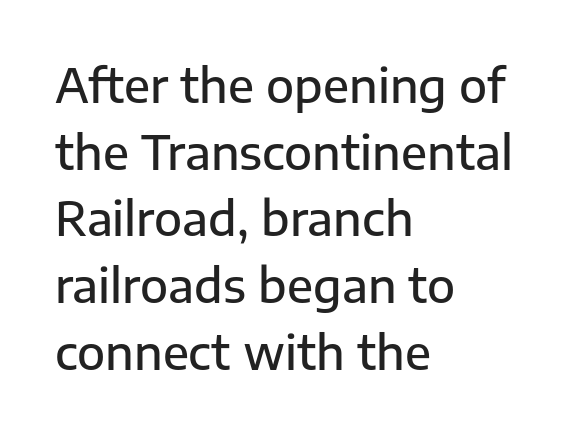
Looks like regular typesetting: each glyph gets only the width it needs. These lines keep a tight, regular rhythm from letter to letter. What's the leading like? Ordinary, nothing unusual. The compositor pushed each line to the left boundary.
